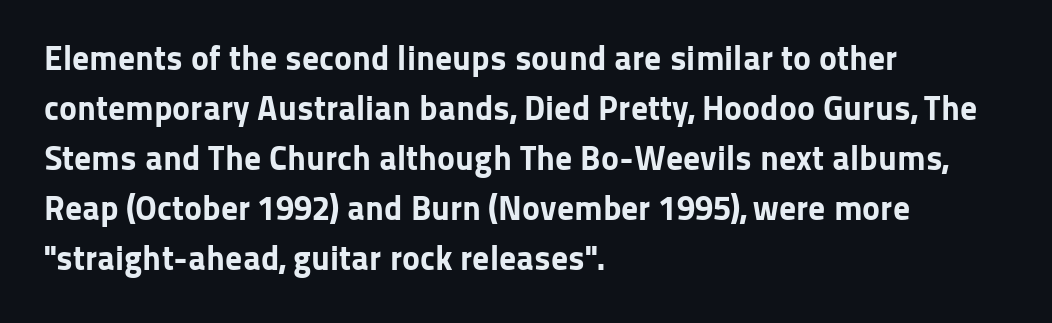
{"serif": "no", "italic": "no", "bold": "yes", "weight": "bold", "width": "normal", "stroke_contrast": "low", "x_height": "medium", "monospaced": "no", "underline": "no", "align": "left", "line_spacing": "normal", "line_spacing_ratio": 1.47, "letter_spacing": "normal", "letter_spacing_em": 0.0, "glyph_px": 34}
